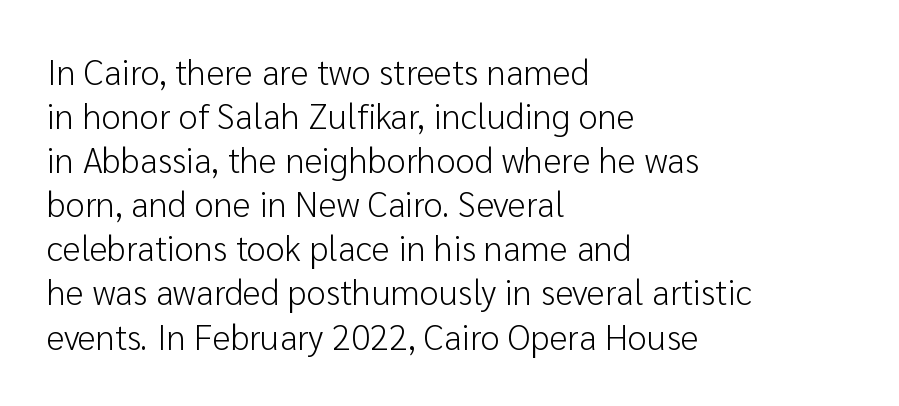
{"serif": "no", "italic": "no", "bold": "no", "weight": "light", "width": "normal", "stroke_contrast": "low", "x_height": "medium", "monospaced": "no", "underline": "no", "align": "left", "line_spacing": "normal", "line_spacing_ratio": 1.26, "letter_spacing": "normal", "letter_spacing_em": 0.0, "glyph_px": 35}
